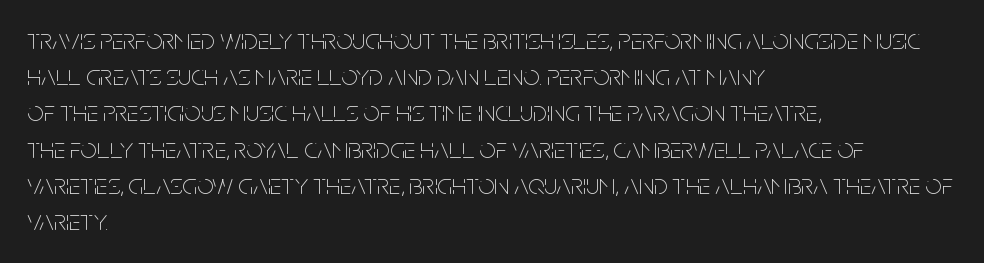
Q: Is the text bold? A: No.
Q: Is the text italic (slanted)? A: No, it is upright.
Q: Is the typeface a serif or a sans-serif typeface? A: Sans-serif.
Q: Is the text underlined? A: No.
Q: How is the paragraph aligned? A: Left-aligned.
Q: Is the spacing between letters normal or unusually wide? A: Normal.
Q: Is the spacing between lines tight, normal or loose? A: Normal.
Q: Width (condensed, normal, or wide)? A: Condensed.
Q: Stroke contrast? A: Low.
Q: x-height? A: Large.
Q: Monospaced? A: No.
